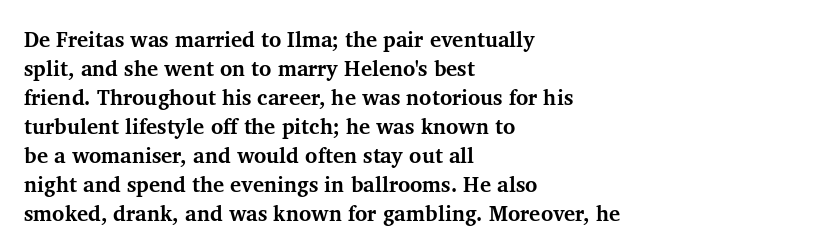
Q: Is the text bold? A: Yes.
Q: Is the text italic (slanted)? A: No, it is upright.
Q: Is the text underlined? A: No.
Q: How is the paragraph aligned? A: Left-aligned.
Q: Is the spacing between letters normal or unusually wide? A: Normal.
Q: Is the spacing between lines tight, normal or loose? A: Normal.
